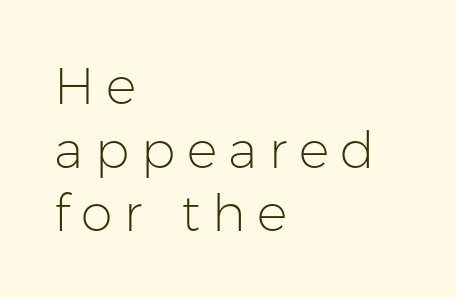
The image shows 51 px light sans-serif type, upright; set left-aligned, normal line spacing (1.25x), unusually wide letter spacing (+0.23 em), not underlined; low stroke contrast and a medium x-height.
